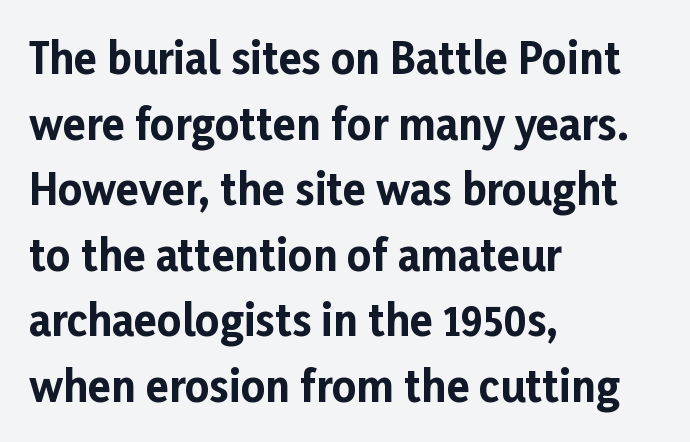
The image shows 42 px bold sans-serif type, upright; set left-aligned, normal line spacing (1.56x), normal letter spacing, not underlined; low stroke contrast and a medium x-height.
